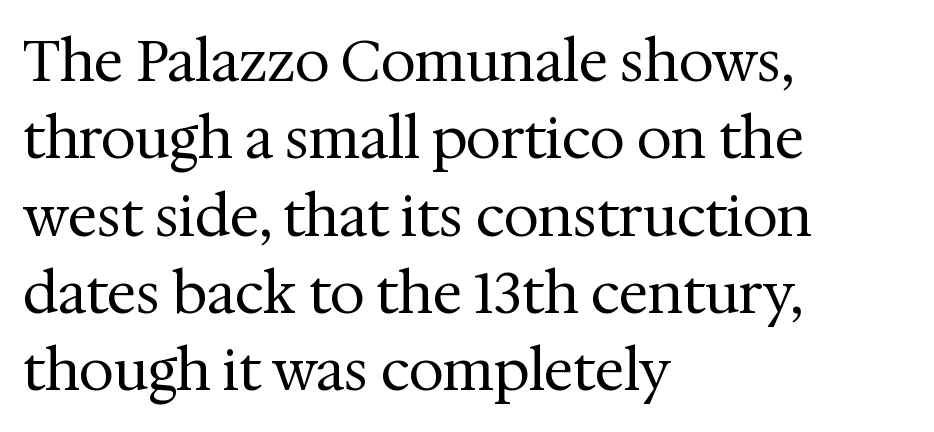
Q: Is the text bold? A: No.
Q: Is the text italic (slanted)? A: No, it is upright.
Q: Is the typeface a serif or a sans-serif typeface? A: Serif.
Q: Is the text underlined? A: No.
Q: How is the paragraph aligned? A: Left-aligned.
Q: Is the spacing between letters normal or unusually wide? A: Normal.
Q: Is the spacing between lines tight, normal or loose? A: Normal.
Q: Width (condensed, normal, or wide)? A: Normal.
Q: Stroke contrast? A: Medium.
Q: x-height? A: Medium.
Q: Monospaced? A: No.
